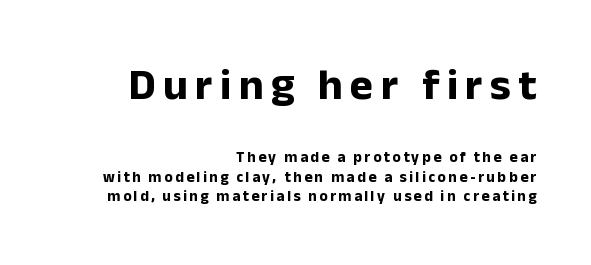
The image shows 44 px bold sans-serif type, upright; set right-aligned, normal line spacing (1.3x), not underlined; the first (top) block is 2.93x larger; low stroke contrast and a medium x-height.
